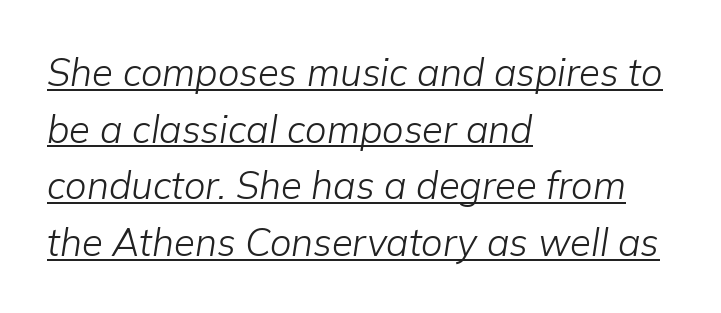
The image shows 38 px light type, italic (leaning right); set left-aligned, normal line spacing (1.49x), normal letter spacing, underlined; low stroke contrast and a medium x-height.
